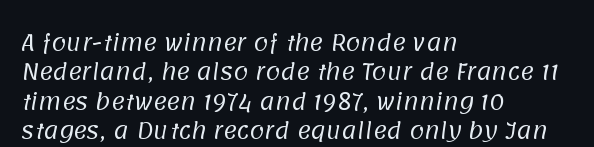
{"bold": "no", "underline": "no", "align": "left", "line_spacing": "normal", "line_spacing_ratio": 1.4, "letter_spacing": "normal", "letter_spacing_em": 0.0, "glyph_px": 21}
